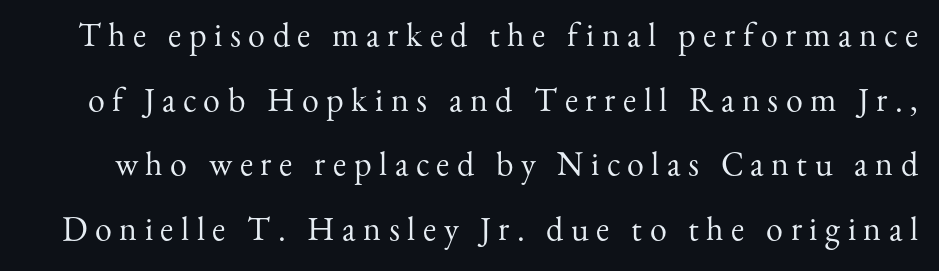
The image shows 34 px regular-weight serif type, upright; set loose line spacing (1.9x), unusually wide letter spacing (+0.22 em), not underlined; medium stroke contrast and a small x-height.
